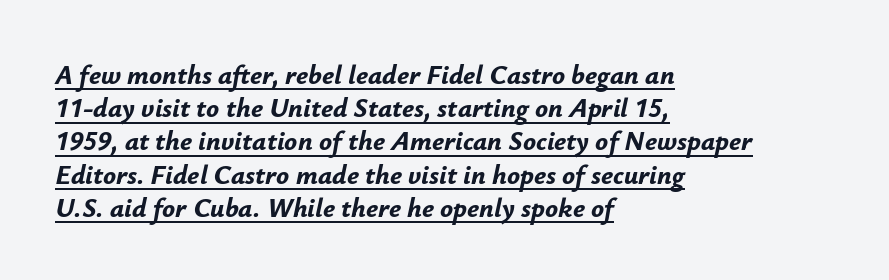
{"italic": "yes", "lean": "right", "slant_degrees": 12, "bold": "yes", "underline": "yes", "align": "left", "line_spacing_ratio": 1.23, "letter_spacing": "normal", "letter_spacing_em": 0.0, "glyph_px": 27}
